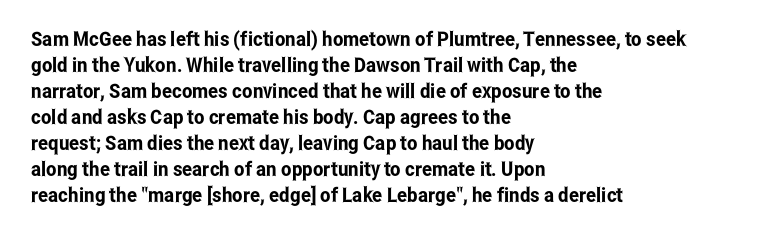
{"italic": "no", "underline": "no", "align": "left", "line_spacing": "normal", "line_spacing_ratio": 1.3, "letter_spacing": "normal", "letter_spacing_em": 0.0, "glyph_px": 20}
